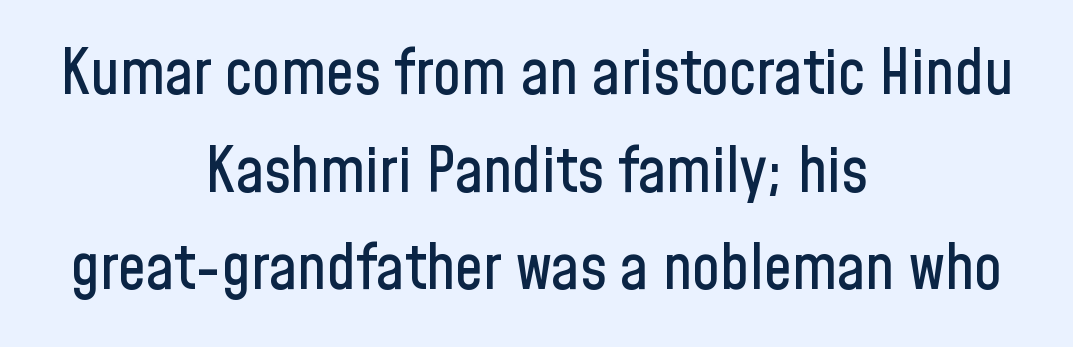
{"serif": "no", "italic": "no", "width": "condensed", "stroke_contrast": "low", "x_height": "medium", "monospaced": "no", "underline": "no", "align": "center", "line_spacing": "normal", "line_spacing_ratio": 1.55, "letter_spacing": "normal", "letter_spacing_em": 0.0, "glyph_px": 63}
